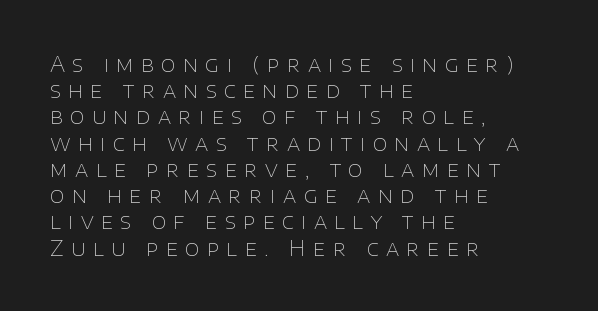
Q: Is the text bold? A: No.
Q: Is the text italic (slanted)? A: No, it is upright.
Q: Is the text underlined? A: No.
Q: How is the paragraph aligned? A: Left-aligned.
Q: Is the spacing between letters normal or unusually wide? A: Unusually wide.
Q: Is the spacing between lines tight, normal or loose? A: Normal.
